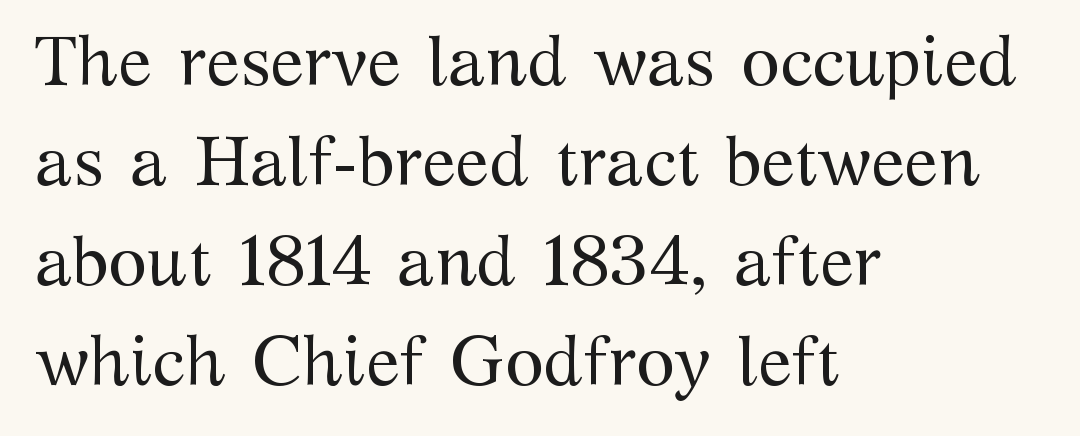
The line-height multiplier appears to be the usual default. Character widths vary here, with narrow letters taking less room than wide ones. In terms of letterform style, serifs are clearly present. The lines are quadded left.
